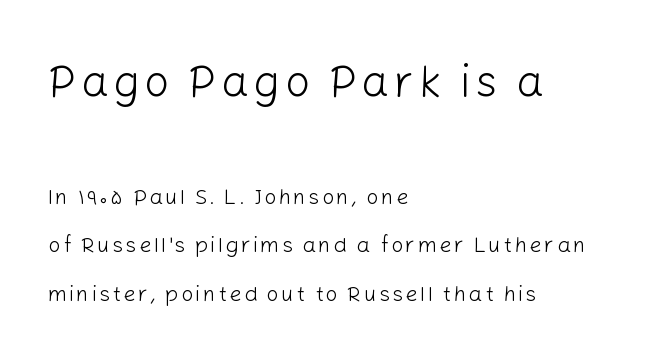
{"serif": "no", "italic": "no", "bold": "no", "weight": "light", "width": "normal", "stroke_contrast": "low", "x_height": "medium", "monospaced": "no", "underline": "no", "align": "left", "line_spacing": "loose", "line_spacing_ratio": 2.2, "larger_block": "first", "size_ratio": 2.0, "glyph_px": 44}
